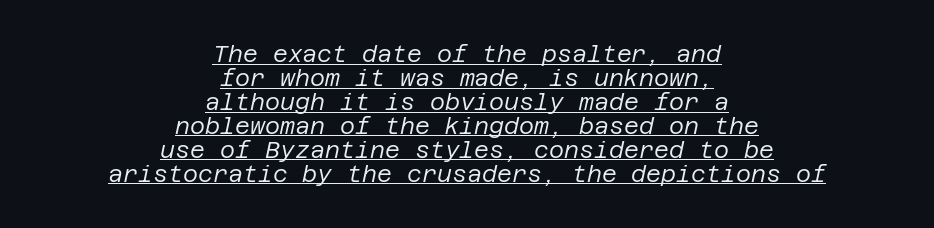
Q: Is the text bold? A: No.
Q: Is the text italic (slanted)? A: Yes, it leans right by about 12 degrees.
Q: Is the text underlined? A: Yes.
Q: How is the paragraph aligned? A: Centered.
Q: Is the spacing between letters normal or unusually wide? A: Normal.
Q: Is the spacing between lines tight, normal or loose? A: Tight.
